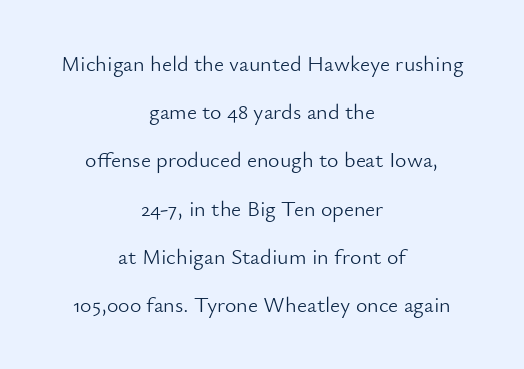
Interline gaps are noticeably wide in this sample. Nothing unusual about the tracking: characters are spaced as the font intends. Descenders are the only things crossing below the line. Notice how the passage keeps no hard edge, just a central spine. Upright lettering throughout. Stems here are at most as thick as an everyday book face.
